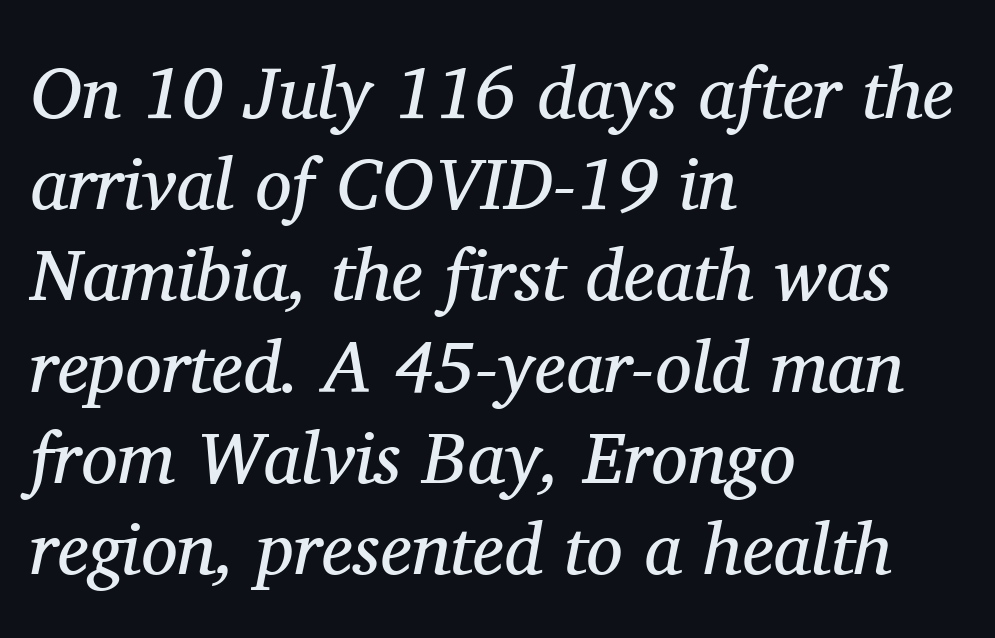
The image shows 73 px regular-weight serif type, italic (leaning right); set left-aligned, normal line spacing (1.25x), normal letter spacing, not underlined; medium stroke contrast and a medium x-height.
